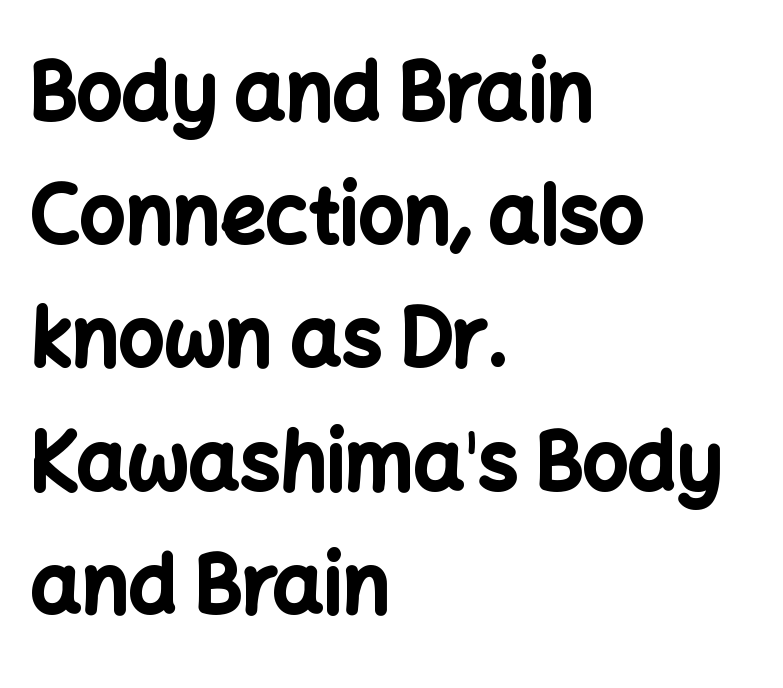
How would I describe the line gaps? Plain and ordinary. Characters follow at the spacing the type designer built in. Spacing verdict: proportional, widths tailored to each character. Every character sits straight up, as roman type does. Serifs: no, the terminals of the letterforms are clean. Does the copy run flush right? No — it runs flush left.
